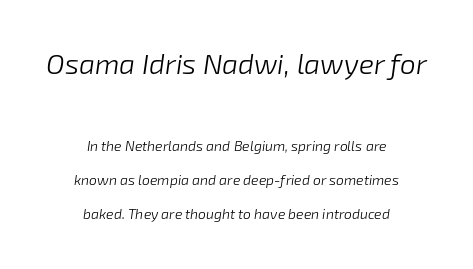
The image shows 28 px light type, italic (leaning right); set centered, loose line spacing (2.44x), normal letter spacing, not underlined; the first (top) block is 2.0x larger; low stroke contrast and a medium x-height.
